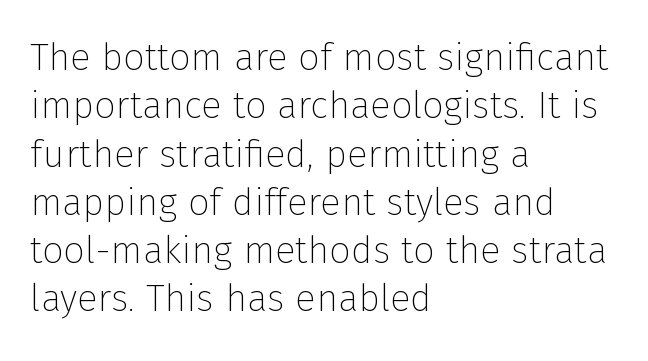
Q: Is the text bold? A: No.
Q: Is the text italic (slanted)? A: No, it is upright.
Q: Is the typeface a serif or a sans-serif typeface? A: Sans-serif.
Q: Is the text underlined? A: No.
Q: How is the paragraph aligned? A: Left-aligned.
Q: Is the spacing between letters normal or unusually wide? A: Normal.
Q: Is the spacing between lines tight, normal or loose? A: Normal.
Q: Width (condensed, normal, or wide)? A: Normal.
Q: Stroke contrast? A: Low.
Q: x-height? A: Medium.
Q: Monospaced? A: No.
